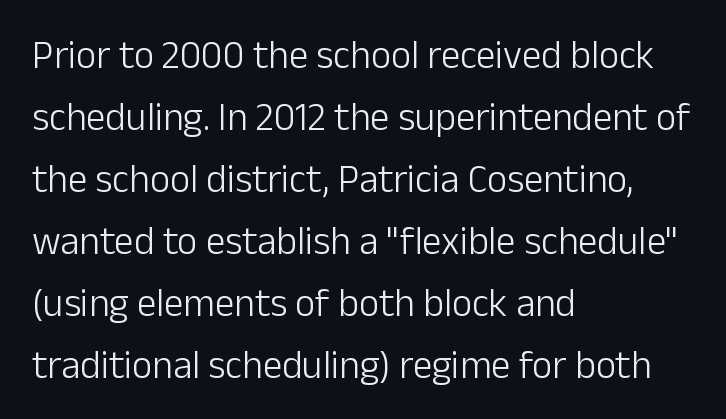
Q: Is the text bold? A: No.
Q: Is the text italic (slanted)? A: No, it is upright.
Q: Is the typeface a serif or a sans-serif typeface? A: Sans-serif.
Q: Is the text underlined? A: No.
Q: How is the paragraph aligned? A: Left-aligned.
Q: Is the spacing between letters normal or unusually wide? A: Normal.
Q: Is the spacing between lines tight, normal or loose? A: Normal.
Q: Width (condensed, normal, or wide)? A: Normal.
Q: Stroke contrast? A: Low.
Q: x-height? A: Medium.
Q: Monospaced? A: No.
